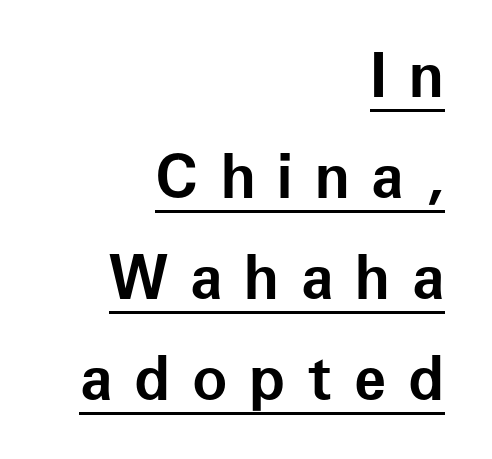
The image shows 59 px bold sans-serif type, upright; set right-aligned, line spacing 1.71x, unusually wide letter spacing (+0.37 em), underlined; low stroke contrast and a medium x-height.
